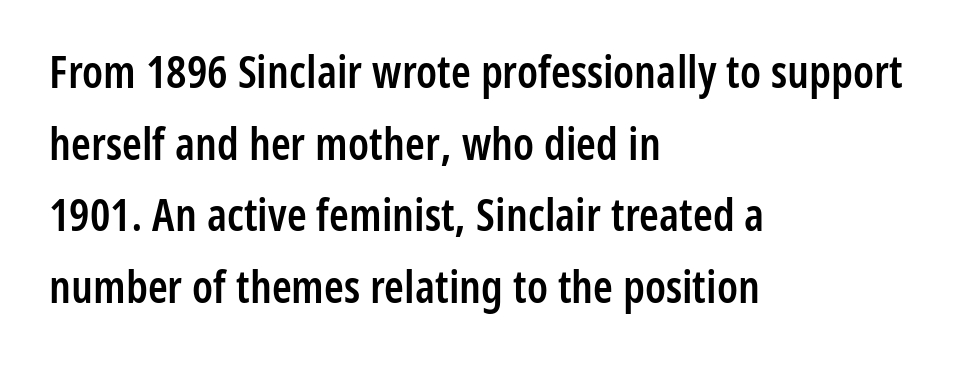
{"serif": "no", "italic": "no", "bold": "semi", "weight": "semibold", "width": "condensed", "stroke_contrast": "low", "x_height": "medium", "monospaced": "no", "underline": "no", "align": "left", "line_spacing": "normal", "line_spacing_ratio": 1.59, "letter_spacing": "normal", "letter_spacing_em": 0.0, "glyph_px": 45}
